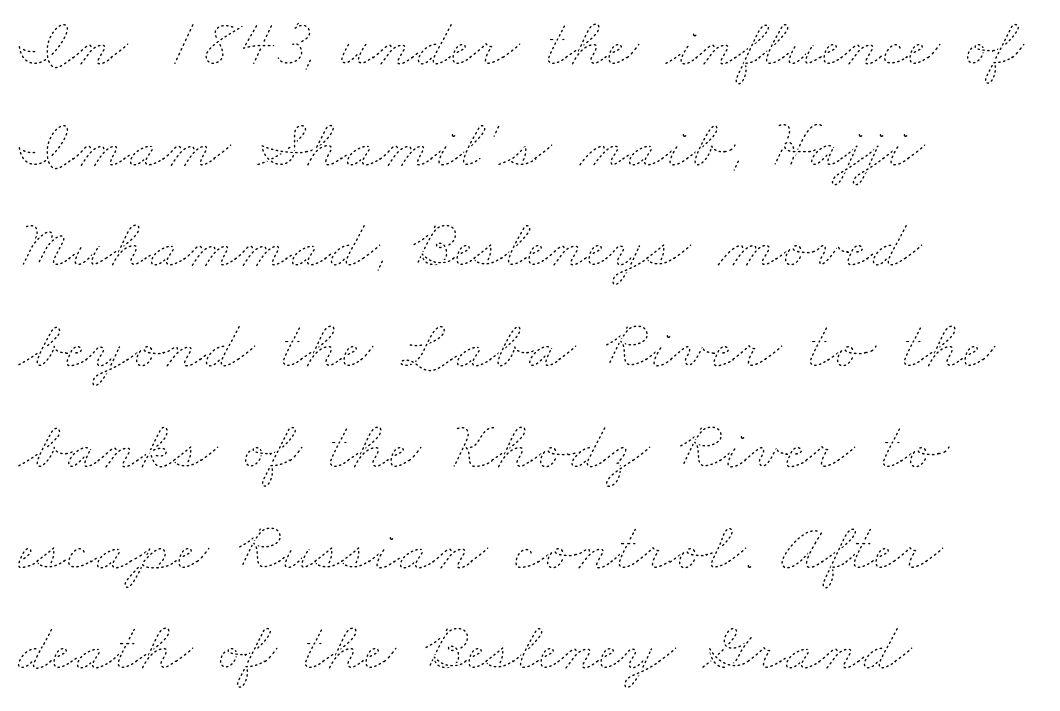
{"bold": "no", "weight": "thin", "width": "wide", "stroke_contrast": "low", "x_height": "small", "monospaced": "no", "underline": "no", "align": "left", "line_spacing": "normal", "line_spacing_ratio": 1.46, "letter_spacing": "normal", "letter_spacing_em": 0.0, "glyph_px": 69}
